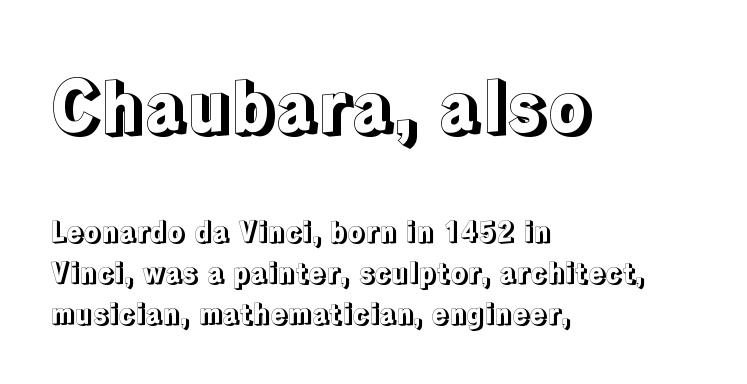
{"italic": "no", "width": "normal", "x_height": "medium", "monospaced": "no", "underline": "no", "align": "left", "line_spacing": "normal", "line_spacing_ratio": 1.46, "letter_spacing": "normal", "letter_spacing_em": 0.0, "larger_block": "first", "size_ratio": 2.5, "glyph_px": 70}
